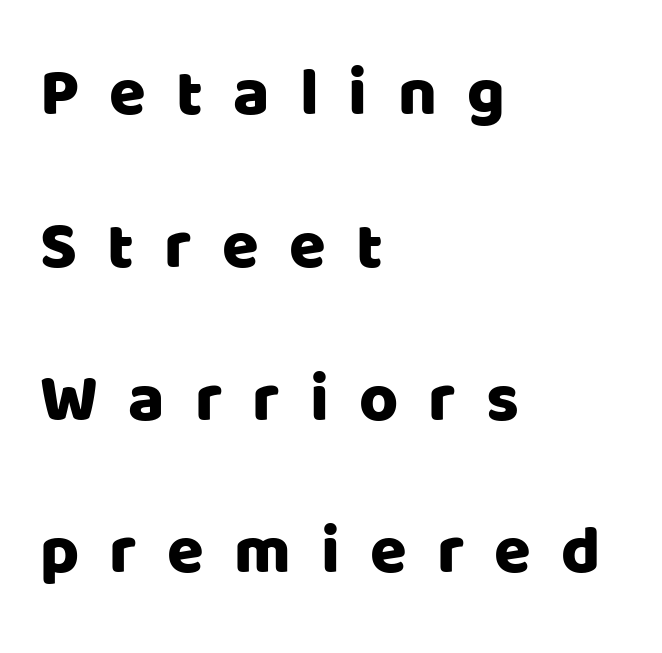
{"serif": "no", "italic": "no", "width": "normal", "stroke_contrast": "low", "x_height": "large", "monospaced": "no", "underline": "no", "align": "left", "line_spacing": "loose", "line_spacing_ratio": 2.28, "letter_spacing": "wide", "letter_spacing_em": 0.45, "glyph_px": 67}
